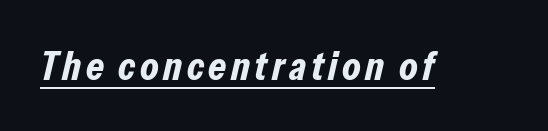
The image shows 41 px bold, condensed type, italic (leaning right); set underlined; low stroke contrast and a medium x-height.
